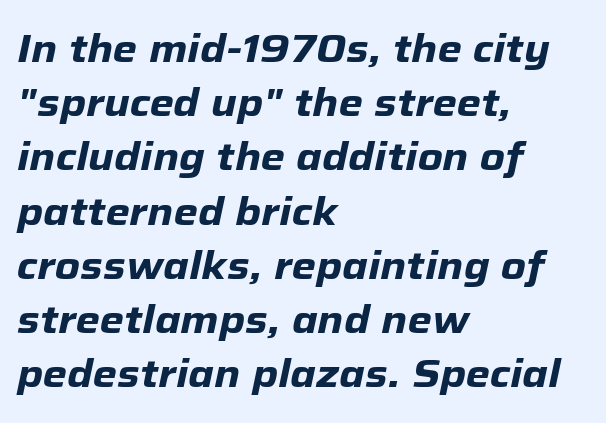
Normally led — the rows are evenly, conventionally spaced. Decoration check: the copy has no underline. The passage shown has conventional tracking throughout. These lines are rendered in a variable-pitch font. The face used here has a pronounced slope to its letters.
